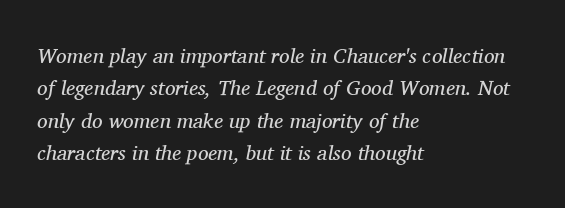
{"italic": "yes", "lean": "right", "slant_degrees": 11, "bold": "no", "underline": "no", "align": "left", "line_spacing": "normal", "line_spacing_ratio": 1.54, "letter_spacing": "normal", "letter_spacing_em": 0.0, "glyph_px": 21}
